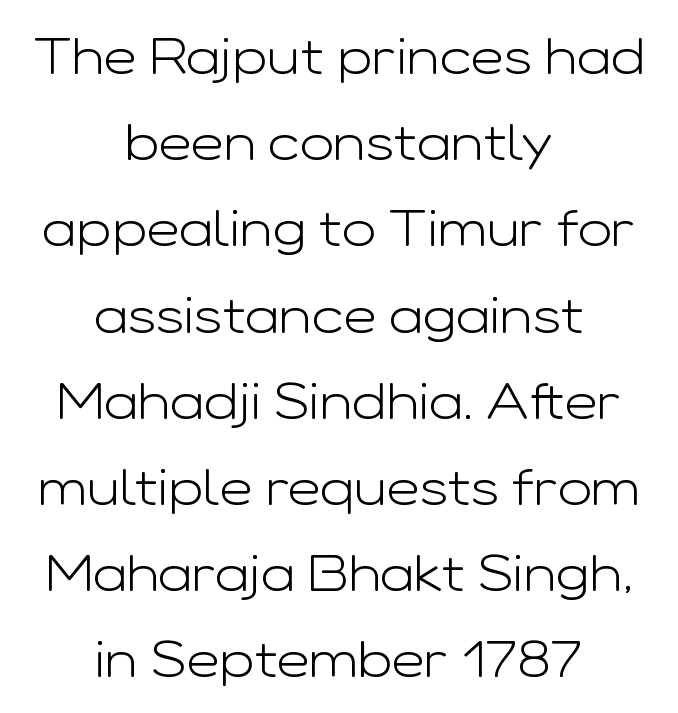
Vertical spacing — default. Unlike italic type, these characters show no tilt at all. A light-to-regular cut is what we see here. Note the varied advance widths — an 'i' is clearly narrower than an 'm'. Standard letterfit; no display-style spreading of the glyphs.
